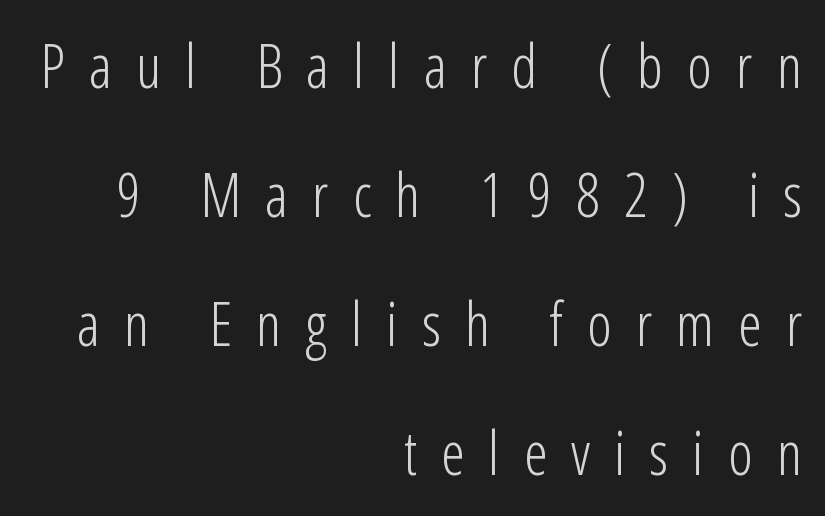
The image shows 60 px light, condensed sans-serif type, upright; set right-aligned, loose line spacing (2.15x), unusually wide letter spacing (+0.4 em), not underlined; low stroke contrast and a medium x-height.
